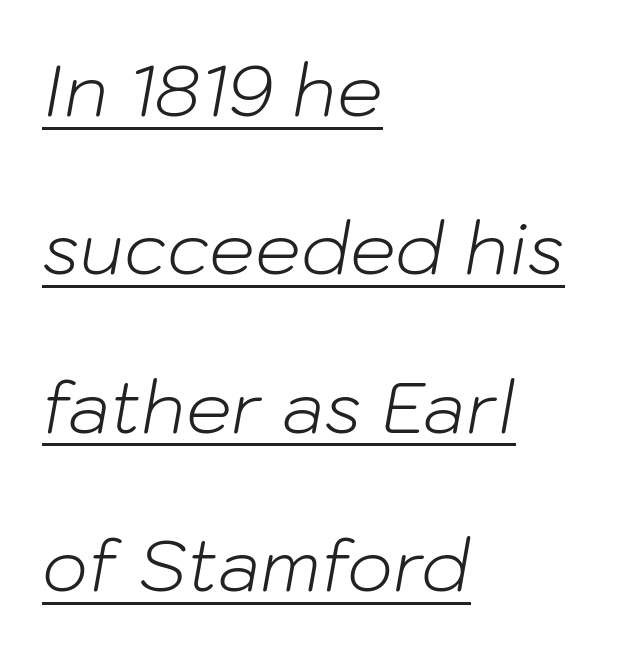
The line-height multiplier appears high, well above default. This sample carries an underscore along the baseline area. Stems here are at most as thick as an everyday book face. Is the letter spacing exaggerated? No — it looks like the ordinary default.
